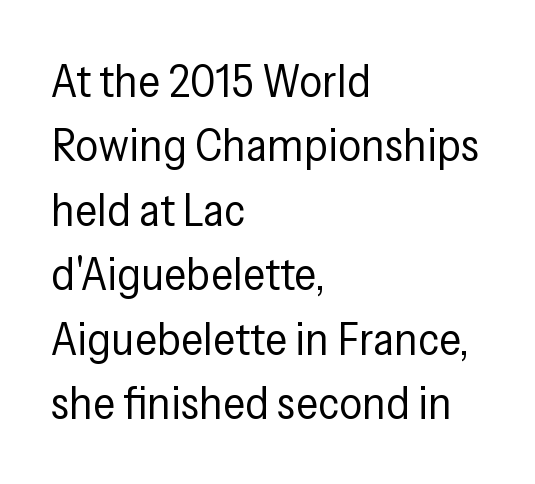
The ragged edge is on the right, which tells us the setting is flush left. Unbolded letterforms with no extra heft. You can tell from the bare stems that sans-serif type was used. The space directly below the letters is spotless. Reading down the column, the eye jumps a familiar distance to each next line. Looks like regular typesetting: each glyph gets only the width it needs.
